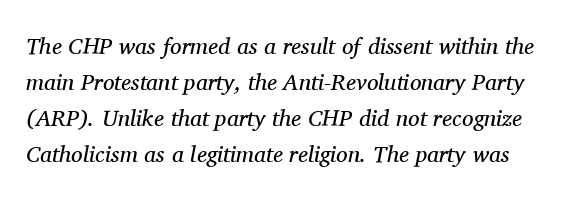
The face looks like a standard text weight, possibly lighter. There's an unmistakable incline to the writing here. Beneath every word, the page is bare. Default kerning and tracking; the words read as compact shapes. Evenly set lines give the paragraph a standard silhouette.
